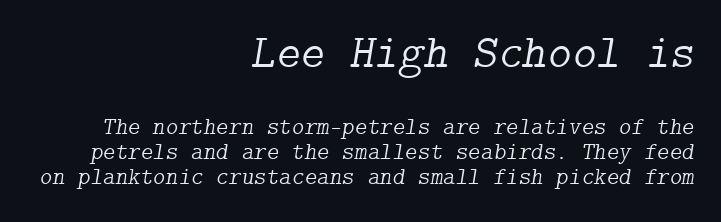
These lines huddle together more closely than default settings would place them. Any mark beneath the type? The region is blank. Visually the block forms a straight wall on the right and a jagged coastline on the left. These glyphs show unthickened strokes, regular width or finer. This sample uses a serif face.
